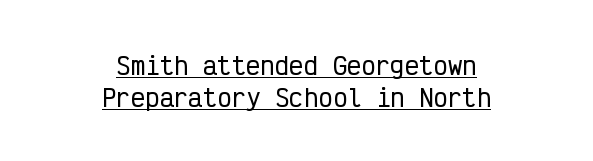
The image shows 24 px text type, upright; set centered, normal line spacing (1.33x), normal letter spacing, underlined.
